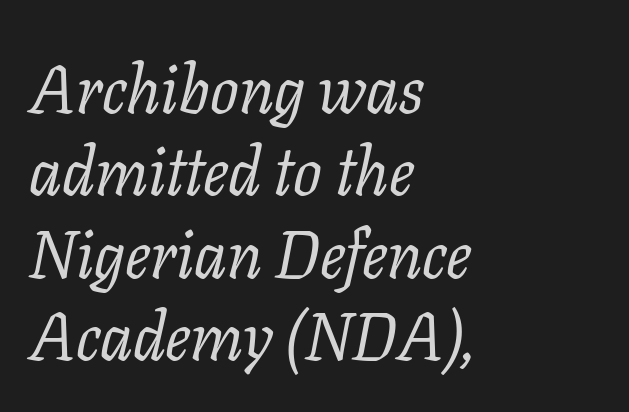
A typesetter would call this proportional, since set widths differ per character. Stem width sits at or under what a default text font uses. In terms of letterform style, serifs are clearly present. The foot of each line stays bare and open.
